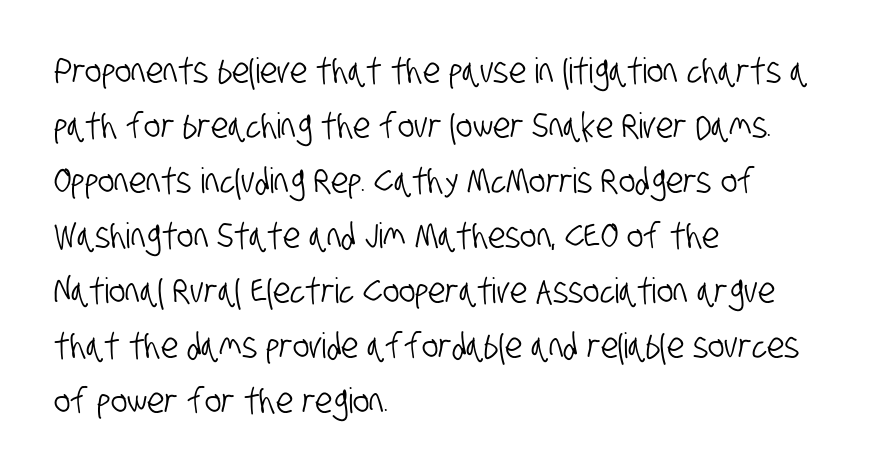
Q: Is the typeface a serif or a sans-serif typeface? A: Sans-serif.
Q: Is the text underlined? A: No.
Q: How is the paragraph aligned? A: Left-aligned.
Q: Is the spacing between letters normal or unusually wide? A: Normal.
Q: Is the spacing between lines tight, normal or loose? A: Normal.
Q: Width (condensed, normal, or wide)? A: Condensed.
Q: Stroke contrast? A: Low.
Q: x-height? A: Large.
Q: Monospaced? A: No.
